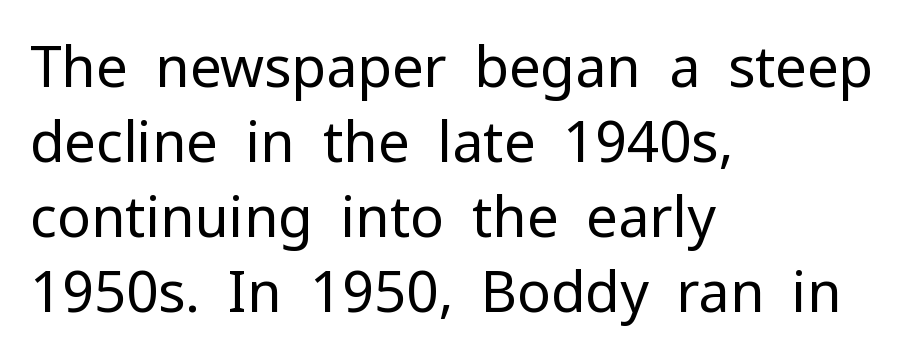
Q: Is the text bold? A: No.
Q: Is the text italic (slanted)? A: No, it is upright.
Q: Is the typeface a serif or a sans-serif typeface? A: Sans-serif.
Q: Is the text underlined? A: No.
Q: How is the paragraph aligned? A: Left-aligned.
Q: Is the spacing between letters normal or unusually wide? A: Normal.
Q: Is the spacing between lines tight, normal or loose? A: Normal.
Q: Width (condensed, normal, or wide)? A: Normal.
Q: Stroke contrast? A: Low.
Q: x-height? A: Medium.
Q: Monospaced? A: No.
